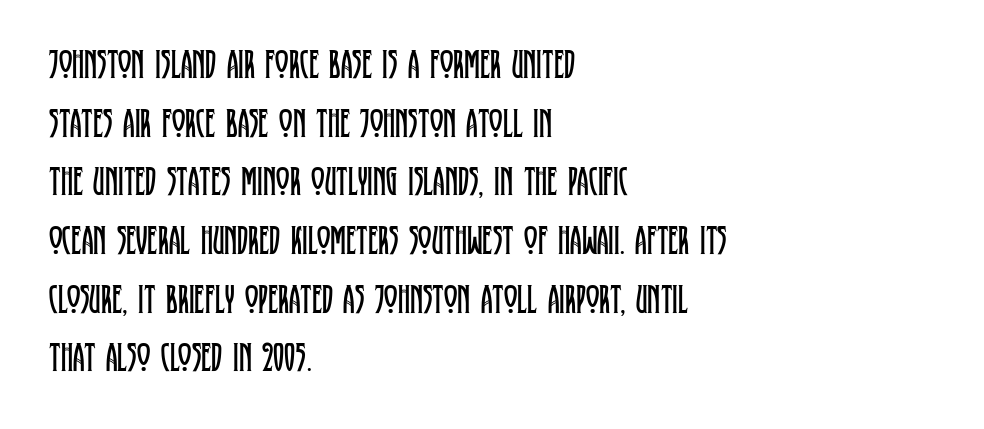
Q: Is the text bold? A: No.
Q: Is the text italic (slanted)? A: No, it is upright.
Q: Is the typeface a serif or a sans-serif typeface? A: Serif.
Q: Is the text underlined? A: No.
Q: How is the paragraph aligned? A: Left-aligned.
Q: Is the spacing between letters normal or unusually wide? A: Normal.
Q: Is the spacing between lines tight, normal or loose? A: Normal.
Q: Width (condensed, normal, or wide)? A: Condensed.
Q: Stroke contrast? A: Low.
Q: x-height? A: Large.
Q: Monospaced? A: No.
